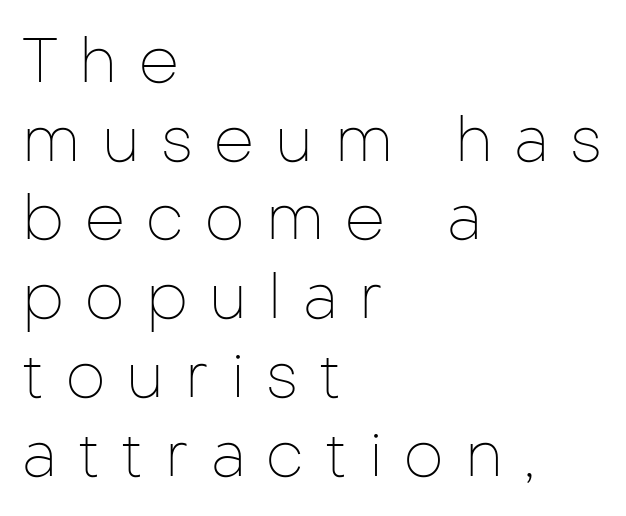
{"serif": "no", "italic": "no", "bold": "no", "weight": "thin", "width": "normal", "stroke_contrast": "low", "x_height": "medium", "monospaced": "no", "underline": "no", "align": "left", "line_spacing": "normal", "line_spacing_ratio": 1.25, "letter_spacing": "wide", "letter_spacing_em": 0.34, "glyph_px": 63}
